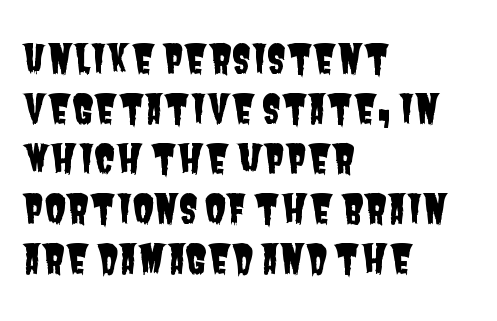
Q: Is the typeface a serif or a sans-serif typeface? A: Sans-serif.
Q: Is the text underlined? A: No.
Q: How is the paragraph aligned? A: Left-aligned.
Q: Is the spacing between letters normal or unusually wide? A: Normal.
Q: Is the spacing between lines tight, normal or loose? A: Normal.
Q: Width (condensed, normal, or wide)? A: Condensed.
Q: Stroke contrast? A: Low.
Q: x-height? A: Large.
Q: Monospaced? A: No.
